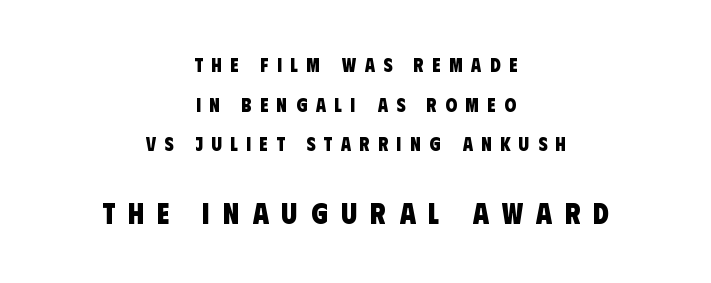
{"serif": "no", "bold": "yes", "weight": "heavy", "width": "condensed", "stroke_contrast": "low", "x_height": "large", "monospaced": "no", "underline": "no", "align": "center", "line_spacing": "loose", "line_spacing_ratio": 2.09, "letter_spacing": "wide", "letter_spacing_em": 0.45, "larger_block": "second", "size_ratio": 1.53, "glyph_px": 29}
